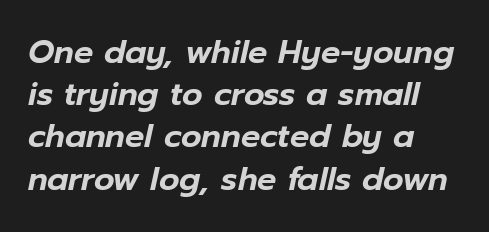
The text carries the slant typical of an italic or oblique font. Spacing verdict: proportional, widths tailored to each character. The rag falls on the right side of this text block. No word sits above an underline. Summary of vertical rhythm: regular, with standard interline spacing.
